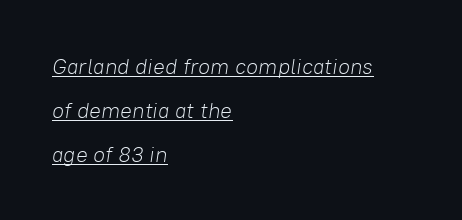
Q: Is the text bold? A: No.
Q: Is the text italic (slanted)? A: Yes, it leans right by about 8 degrees.
Q: Is the text underlined? A: Yes.
Q: How is the paragraph aligned? A: Left-aligned.
Q: Is the spacing between letters normal or unusually wide? A: Normal.
Q: Is the spacing between lines tight, normal or loose? A: Loose.
